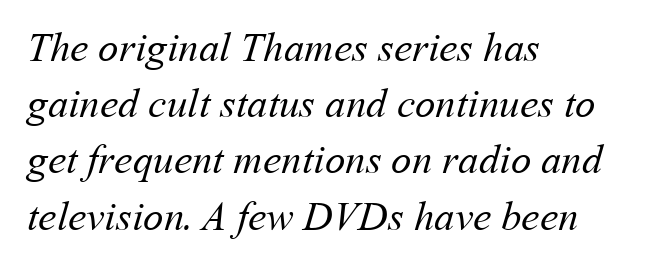
{"bold": "no", "weight": "regular", "width": "normal", "stroke_contrast": "medium", "x_height": "medium", "monospaced": "no", "underline": "no", "align": "left", "line_spacing": "normal", "line_spacing_ratio": 1.37, "letter_spacing": "normal", "letter_spacing_em": 0.0, "glyph_px": 41}
